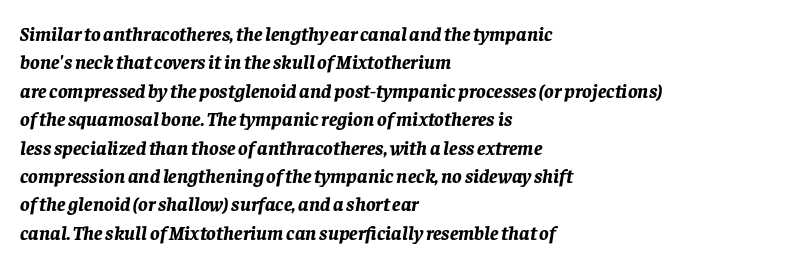
{"italic": "yes", "lean": "right", "slant_degrees": 8, "bold": "yes", "underline": "no", "align": "left", "line_spacing": "normal", "line_spacing_ratio": 1.42, "letter_spacing": "normal", "letter_spacing_em": 0.0, "glyph_px": 20}
